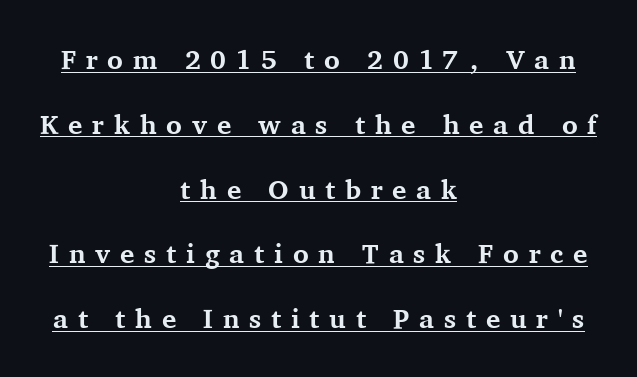
Q: Is the text bold? A: Yes.
Q: Is the text italic (slanted)? A: No, it is upright.
Q: Is the text underlined? A: Yes.
Q: How is the paragraph aligned? A: Centered.
Q: Is the spacing between letters normal or unusually wide? A: Unusually wide.
Q: Is the spacing between lines tight, normal or loose? A: Loose.
